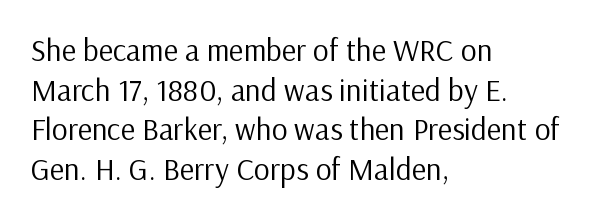
Upright lettering throughout. Compared with a typical body face, this is equally light or lighter still. This sample keeps an unexceptional amount of space between lines. The type family on display is of the sans-serif kind. Notice how the passage keeps a crisp vertical edge on the left only. These lines are rendered in a variable-pitch font.
